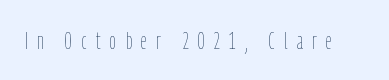
Q: Is the text bold? A: No.
Q: Is the text italic (slanted)? A: No, it is upright.
Q: Is the text underlined? A: No.
Q: Is the spacing between letters normal or unusually wide? A: Unusually wide.
